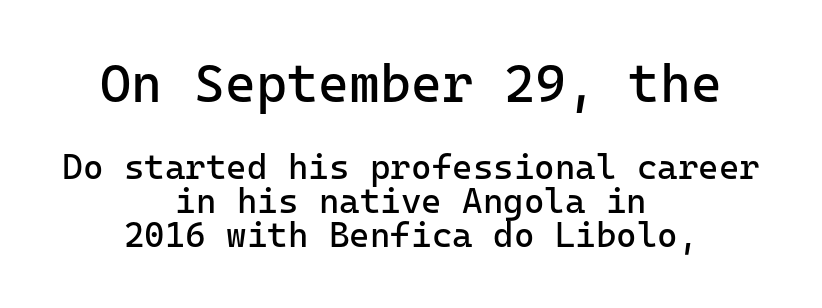
{"serif": "no", "italic": "no", "bold": "no", "weight": "regular", "width": "normal", "stroke_contrast": "low", "x_height": "medium", "monospaced": "yes", "underline": "no", "align": "center", "line_spacing": "tight", "line_spacing_ratio": 0.97, "letter_spacing": "normal", "letter_spacing_em": 0.0, "larger_block": "first", "size_ratio": 1.51, "glyph_px": 53}
